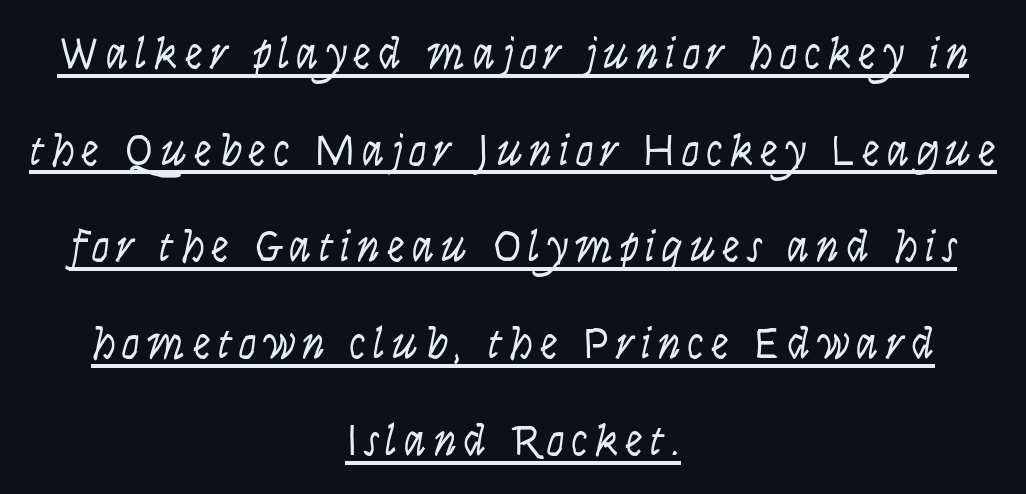
The image shows 45 px light, condensed type, italic (leaning right); set centered, loose line spacing (2.15x), underlined; low stroke contrast and a large x-height.
